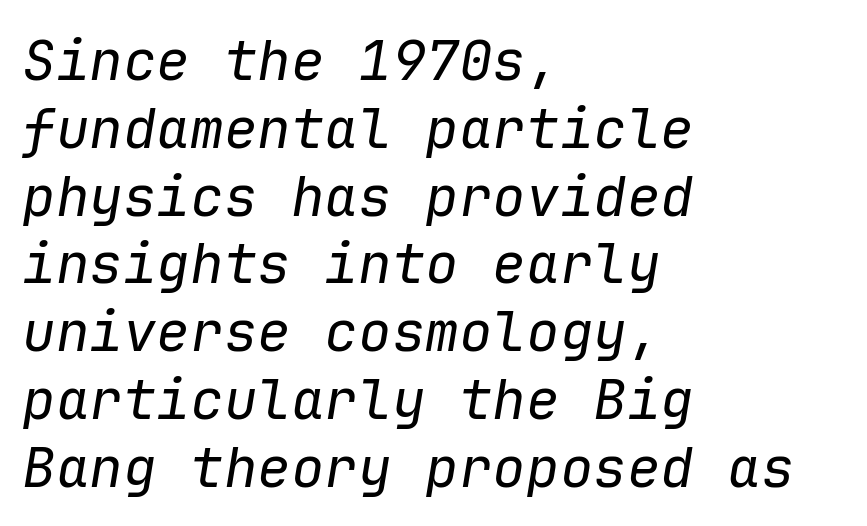
Q: Is the text bold? A: No.
Q: Is the text italic (slanted)? A: Yes, it leans right by about 9 degrees.
Q: Is the text underlined? A: No.
Q: How is the paragraph aligned? A: Left-aligned.
Q: Is the spacing between letters normal or unusually wide? A: Normal.
Q: Width (condensed, normal, or wide)? A: Normal.
Q: Stroke contrast? A: Low.
Q: x-height? A: Medium.
Q: Monospaced? A: Yes.
